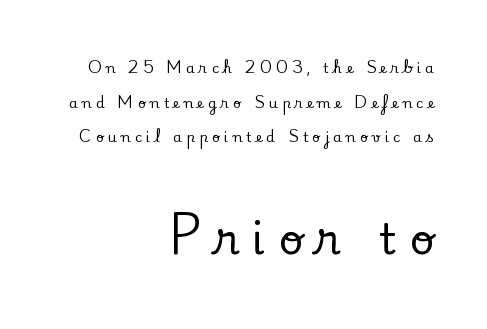
Clear beneath every line of the passage. Short note: letters widely spaced. Designer's note — italics off, roman on. The leading is generous, giving the passage an open texture.
